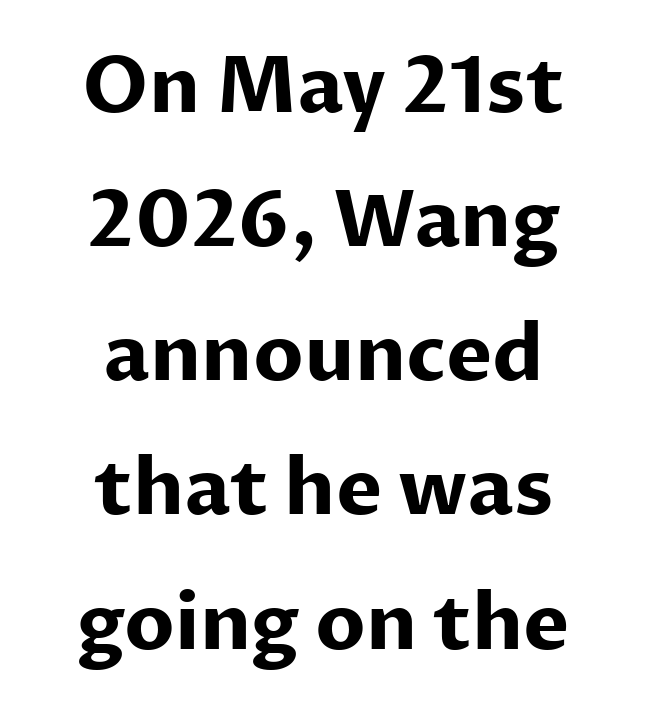
The image shows 78 px bold sans-serif type, upright; set centered, line spacing 1.72x, normal letter spacing, not underlined; low stroke contrast and a medium x-height.
